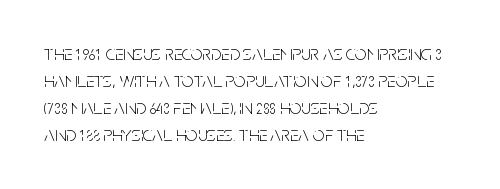
Q: Is the text bold? A: No.
Q: Is the text italic (slanted)? A: No, it is upright.
Q: Is the text underlined? A: No.
Q: How is the paragraph aligned? A: Left-aligned.
Q: Is the spacing between letters normal or unusually wide? A: Normal.
Q: Is the spacing between lines tight, normal or loose? A: Normal.
